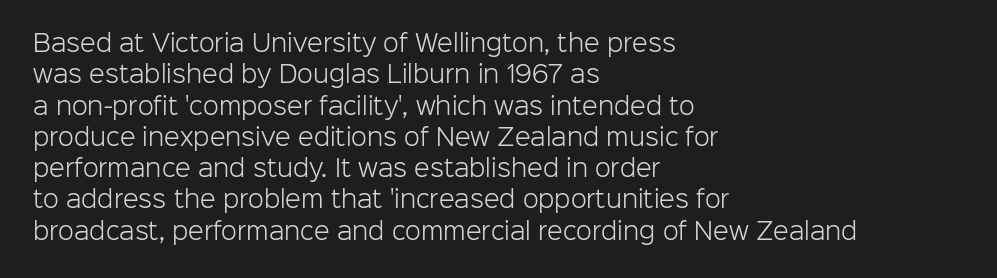
Q: Is the text bold? A: No.
Q: Is the text italic (slanted)? A: No, it is upright.
Q: Is the text underlined? A: No.
Q: How is the paragraph aligned? A: Left-aligned.
Q: Is the spacing between letters normal or unusually wide? A: Normal.
Q: Is the spacing between lines tight, normal or loose? A: Normal.
